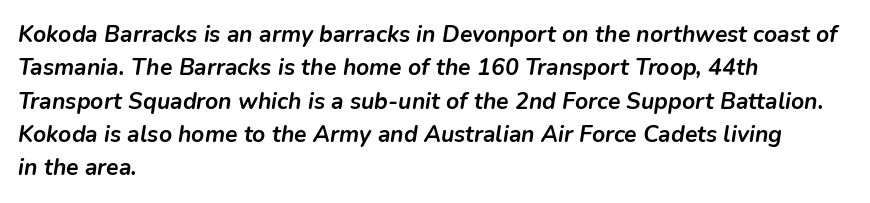
Q: Is the text bold? A: Yes.
Q: Is the text italic (slanted)? A: Yes, it leans right by about 9 degrees.
Q: Is the text underlined? A: No.
Q: How is the paragraph aligned? A: Left-aligned.
Q: Is the spacing between letters normal or unusually wide? A: Normal.
Q: Is the spacing between lines tight, normal or loose? A: Normal.
